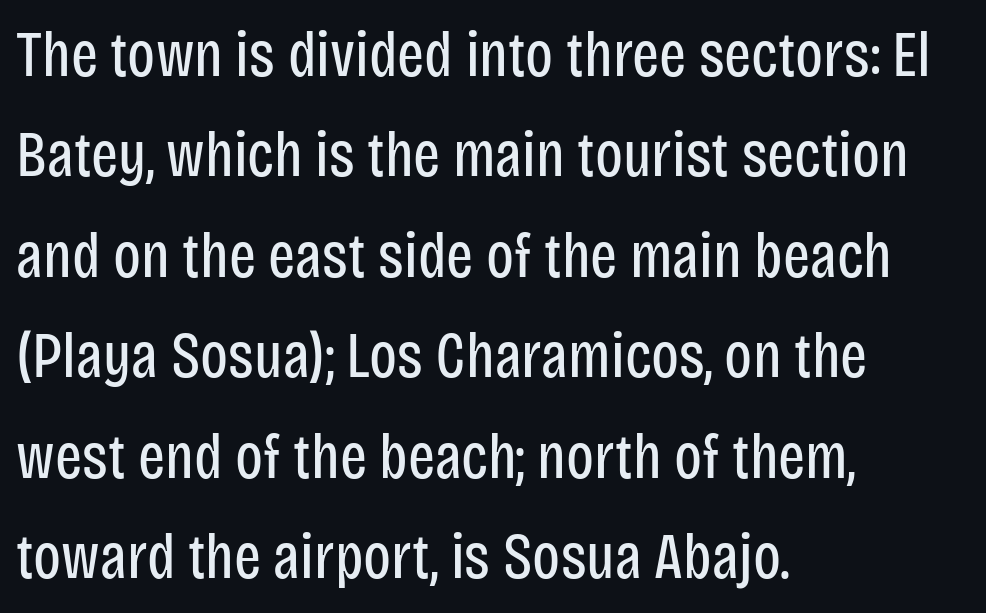
A typesetter would call this leading conventional body-copy spacing. The face used here is proportionally spaced, like ordinary book or web type. The rendering shows plain stroke endings on the letterforms — a sans-serif design. Compared with a centered layout, this one pins lines to the left instead.
